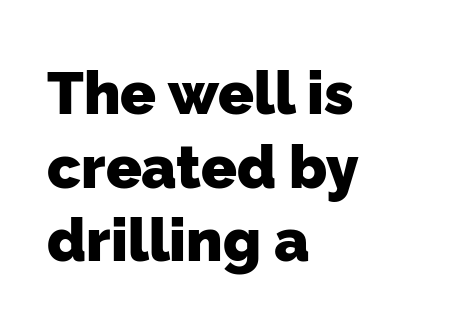
{"serif": "no", "bold": "yes", "weight": "heavy", "width": "normal", "stroke_contrast": "low", "x_height": "medium", "monospaced": "no", "underline": "no", "align": "left", "line_spacing": "normal", "line_spacing_ratio": 1.25, "letter_spacing": "normal", "letter_spacing_em": 0.0, "glyph_px": 59}
